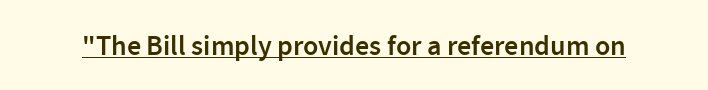
{"serif": "no", "italic": "no", "bold": "semi", "weight": "semibold", "width": "normal", "x_height": "medium", "monospaced": "no", "underline": "yes", "letter_spacing": "normal", "letter_spacing_em": 0.0, "glyph_px": 28}
